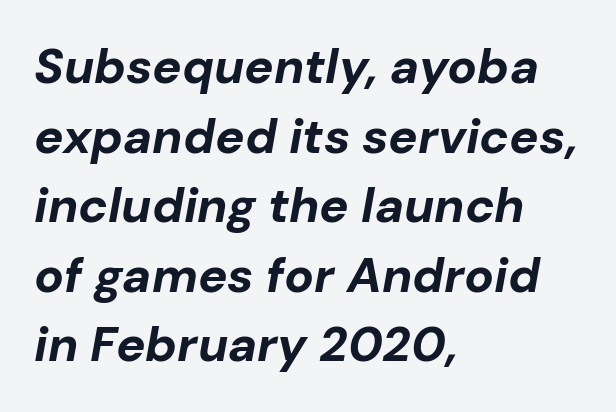
The image shows 49 px bold type, italic (leaning right); set left-aligned, normal line spacing (1.42x), normal letter spacing, not underlined; low stroke contrast and a medium x-height.
